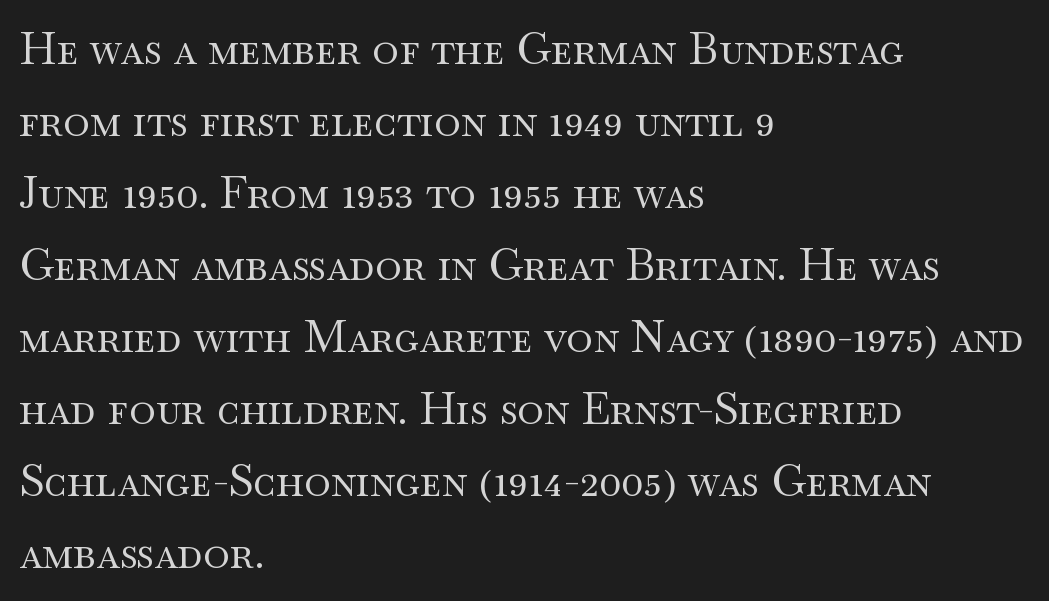
Do the characters align in a grid? No, the font is proportional. The rendering anchors every line to the left-hand side. This reads as an unemphasized weight, regular at the heaviest. Baseline-to-baseline distance is the conventional proportion of letter height. The words here are not underlined. The typeface chosen for these lines features serifs.
